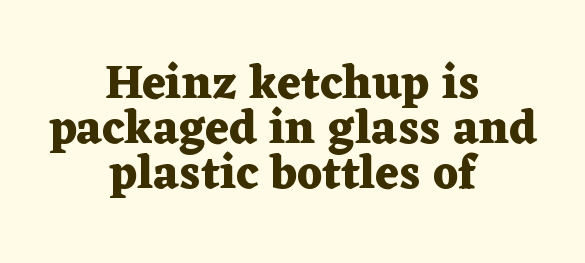
The image shows 47 px heavy, wide serif type, upright; set centered, tight line spacing (0.96x), normal letter spacing, not underlined; medium stroke contrast and a medium x-height.
